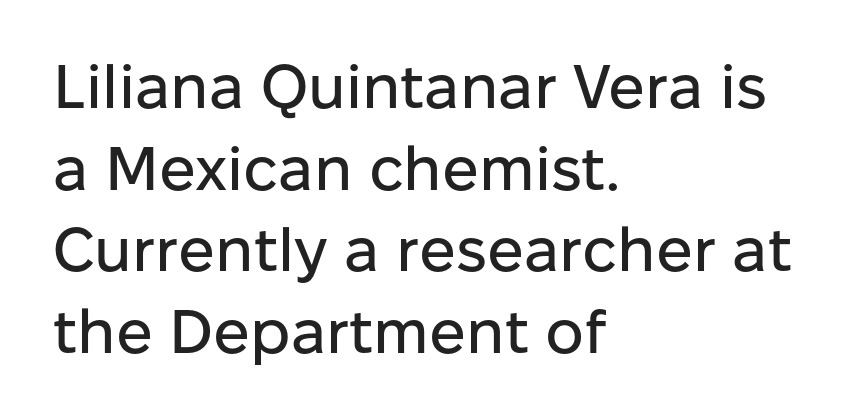
Q: Is the text italic (slanted)? A: No, it is upright.
Q: Is the typeface a serif or a sans-serif typeface? A: Sans-serif.
Q: Is the text underlined? A: No.
Q: How is the paragraph aligned? A: Left-aligned.
Q: Is the spacing between letters normal or unusually wide? A: Normal.
Q: Is the spacing between lines tight, normal or loose? A: Normal.
Q: Width (condensed, normal, or wide)? A: Normal.
Q: Stroke contrast? A: Low.
Q: x-height? A: Medium.
Q: Monospaced? A: No.
